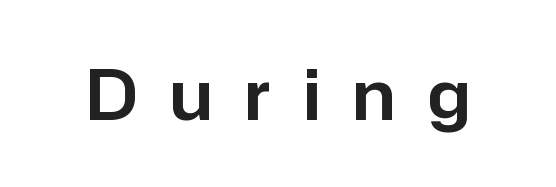
The image shows 69 px sans-serif type, upright; set unusually wide letter spacing (+0.47 em), not underlined; low stroke contrast and a medium x-height.
